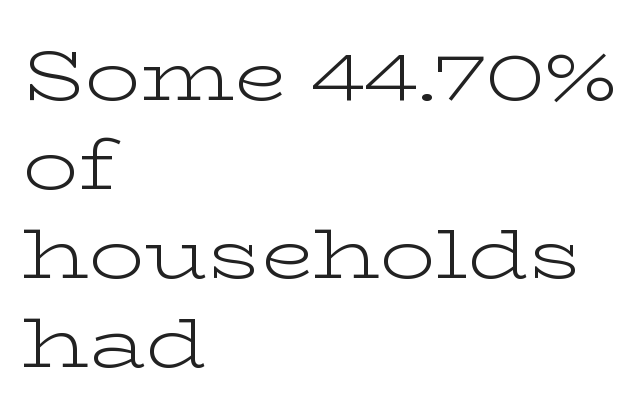
This sample has the flowing, uneven cadence of proportional lettering. The strip under each line holds only bare page. The letters stand straight up with perfectly vertical stems. Note: serifs present on the glyphs. Letters have the restrained weight of plain body copy at most.
